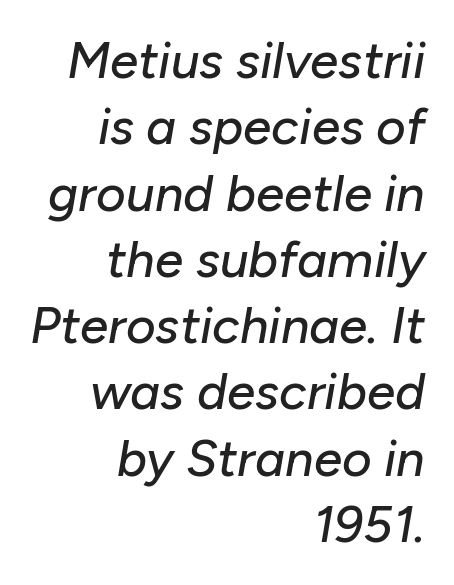
{"italic": "yes", "lean": "right", "slant_degrees": 10, "width": "normal", "stroke_contrast": "low", "x_height": "medium", "monospaced": "no", "underline": "no", "align": "right", "line_spacing": "normal", "line_spacing_ratio": 1.3, "letter_spacing": "normal", "letter_spacing_em": 0.0, "glyph_px": 51}
